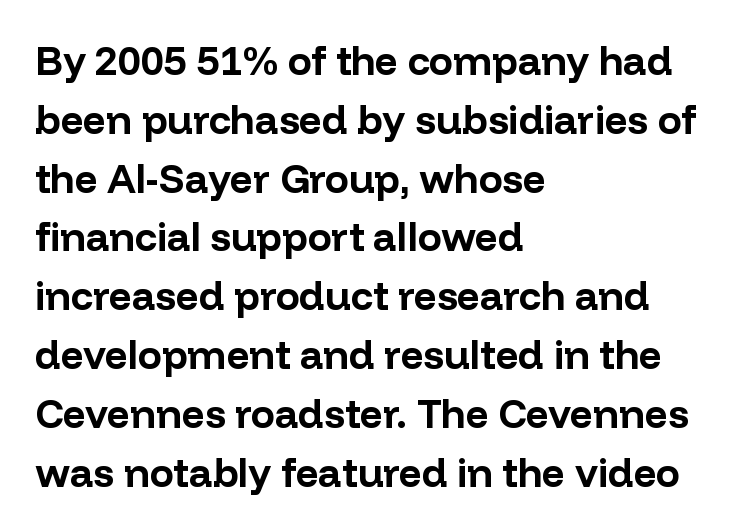
Q: Is the text bold? A: Yes.
Q: Is the text italic (slanted)? A: No, it is upright.
Q: Is the typeface a serif or a sans-serif typeface? A: Sans-serif.
Q: Is the text underlined? A: No.
Q: How is the paragraph aligned? A: Left-aligned.
Q: Is the spacing between letters normal or unusually wide? A: Normal.
Q: Is the spacing between lines tight, normal or loose? A: Normal.
Q: Width (condensed, normal, or wide)? A: Normal.
Q: Stroke contrast? A: Low.
Q: x-height? A: Medium.
Q: Monospaced? A: No.
